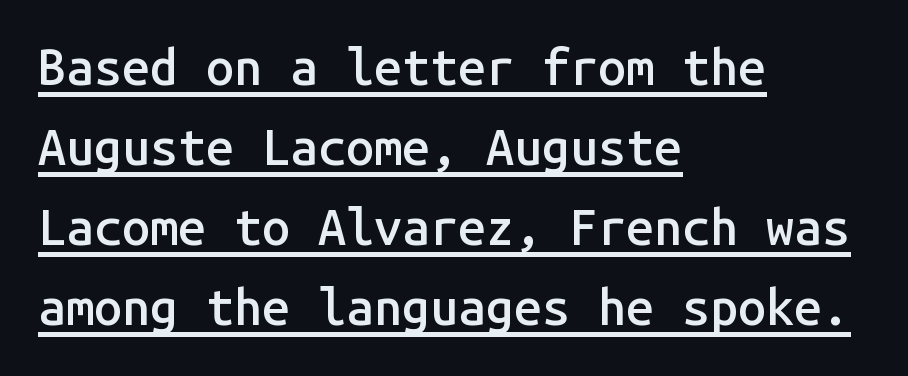
The image shows 50 px semibold sans-serif type, upright, monospaced; set left-aligned, normal line spacing (1.6x), normal letter spacing, underlined; low stroke contrast and a medium x-height.
